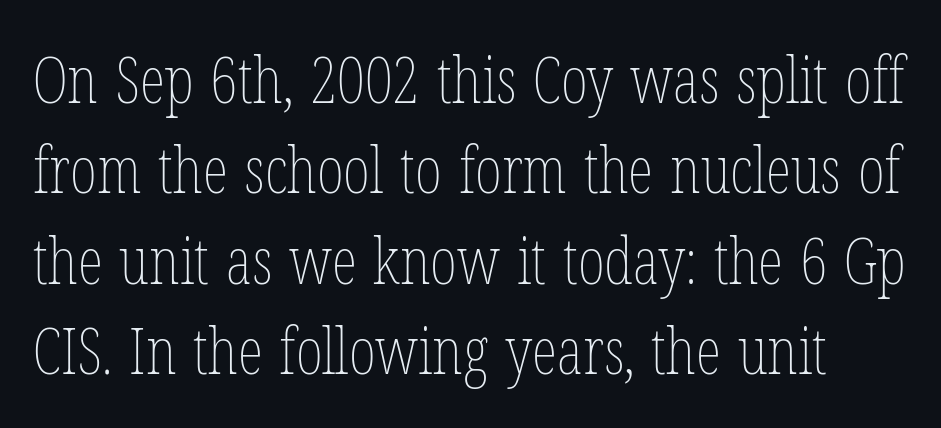
Q: Is the text bold? A: No.
Q: Is the text italic (slanted)? A: No, it is upright.
Q: Is the text underlined? A: No.
Q: Is the spacing between letters normal or unusually wide? A: Normal.
Q: Is the spacing between lines tight, normal or loose? A: Normal.
Q: Width (condensed, normal, or wide)? A: Condensed.
Q: Stroke contrast? A: Low.
Q: x-height? A: Medium.
Q: Monospaced? A: No.
